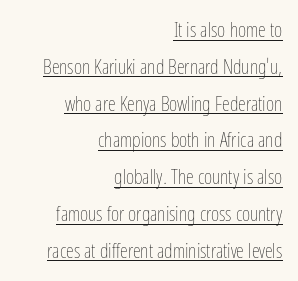
{"italic": "no", "bold": "no", "underline": "yes", "align": "right", "line_spacing_ratio": 1.84, "letter_spacing": "normal", "letter_spacing_em": 0.0, "glyph_px": 20}
